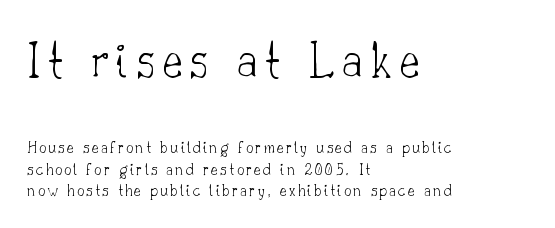
Q: Is the text bold? A: No.
Q: Is the text italic (slanted)? A: No, it is upright.
Q: Is the typeface a serif or a sans-serif typeface? A: Serif.
Q: Is the text underlined? A: No.
Q: How is the paragraph aligned? A: Left-aligned.
Q: Which block of text is set in a larger size, the first (top) or the second (bottom)? A: The first (top) one.
Q: Width (condensed, normal, or wide)? A: Normal.
Q: Stroke contrast? A: Low.
Q: x-height? A: Small.
Q: Monospaced? A: No.
